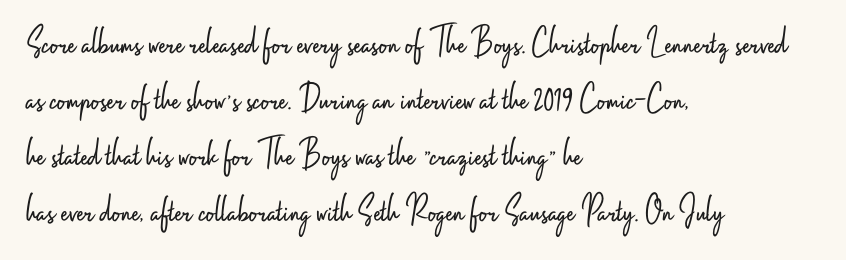
{"serif": "no", "bold": "no", "weight": "light", "width": "condensed", "stroke_contrast": "low", "x_height": "small", "monospaced": "no", "underline": "no", "align": "left", "line_spacing": "normal", "line_spacing_ratio": 1.4, "letter_spacing": "normal", "letter_spacing_em": 0.0, "glyph_px": 40}
